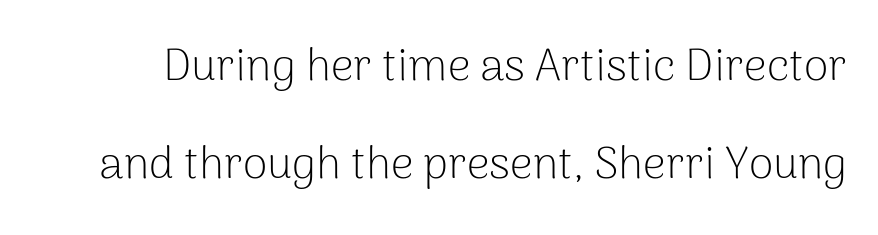
Stroke thickness stays within the range of a standard reading face or lighter. Nothing sits at the stroke ends, so this counts as sans-serif. How would I describe the line gaps? Wide and relaxed. This rendering leaves character spacing at its baseline value. Do the characters align in a grid? No, the font is proportional. Has an underline been added? It has not.
